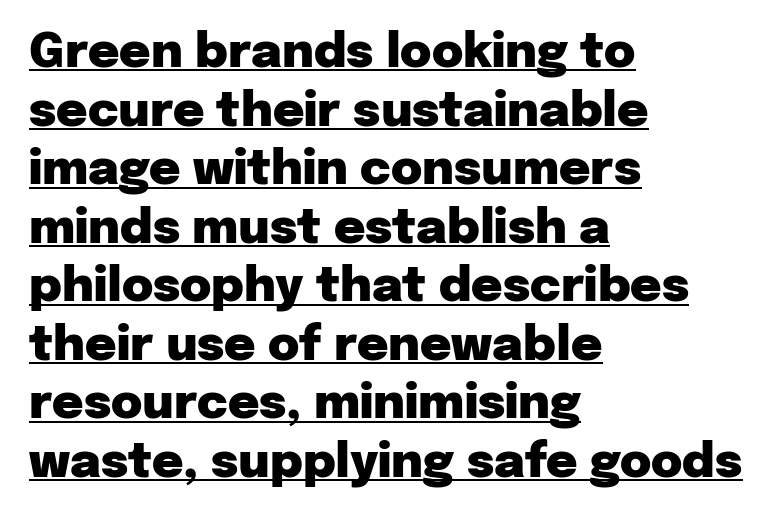
Short and long lines alike share a common starting point at left. The passage shown is typed in a proportional face where columns would drift. This is underlined copy, the kind a proofreader might mark for attention. What stands out about the letter spacing? Nothing — it is the standard amount. The rendering shows plain stroke endings on the letterforms — a sans-serif design.
